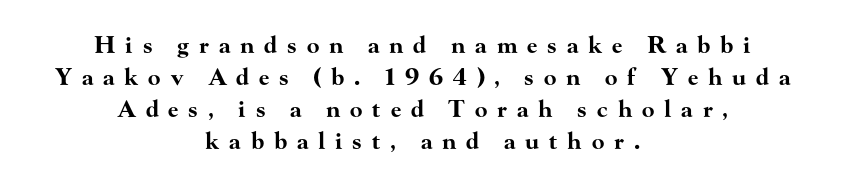
{"italic": "no", "bold": "yes", "underline": "no", "align": "center", "line_spacing": "normal", "line_spacing_ratio": 1.39, "letter_spacing": "wide", "letter_spacing_em": 0.43, "glyph_px": 23}
